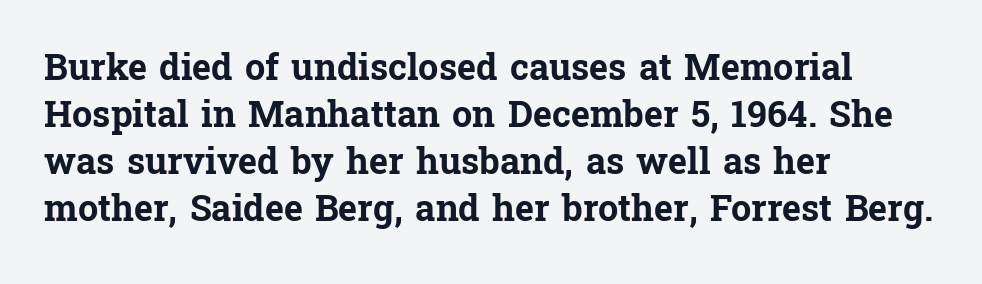
A student would call this left alignment; a typographer would say flush left, rag right. Standard letterfit; no display-style spreading of the glyphs. Upright lettering throughout. Vertical spacing — default. I'd call this a serif setting — the letters wear small feet. Students, this is bold: see how much ink each stroke carries.
